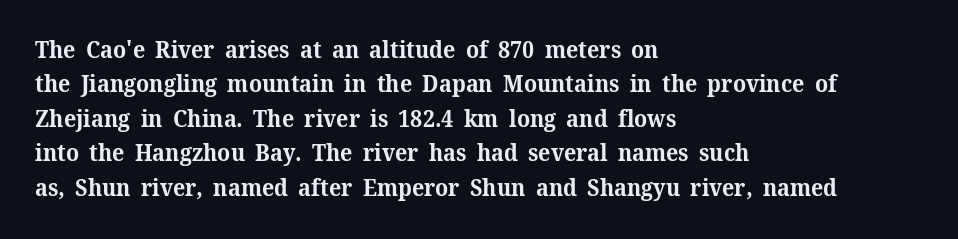
The image shows 23 px bold type, upright; set left-aligned, normal line spacing (1.5x), normal letter spacing, not underlined.
